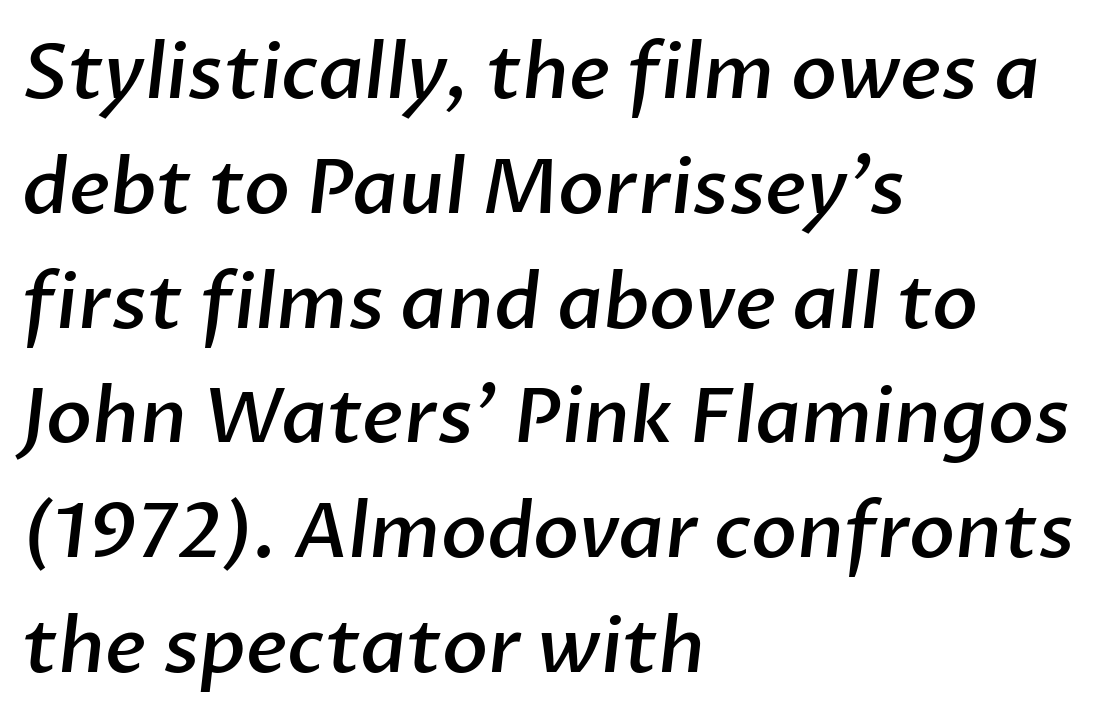
The image shows 76 px semibold sans-serif type; set left-aligned, normal line spacing (1.51x), normal letter spacing, not underlined; low stroke contrast and a medium x-height.
